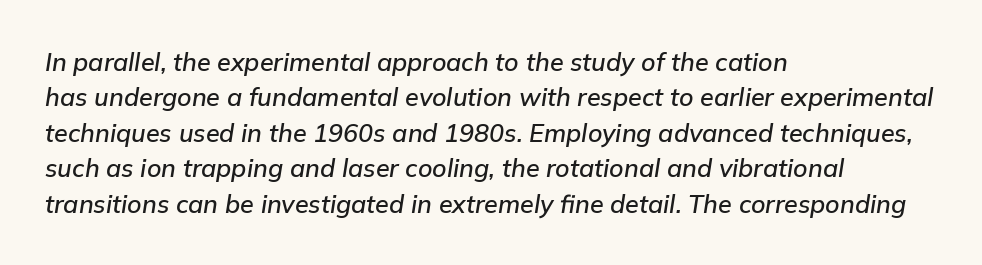
The image shows 25 px text type, italic (leaning right); set left-aligned, normal line spacing (1.42x), normal letter spacing, not underlined.
